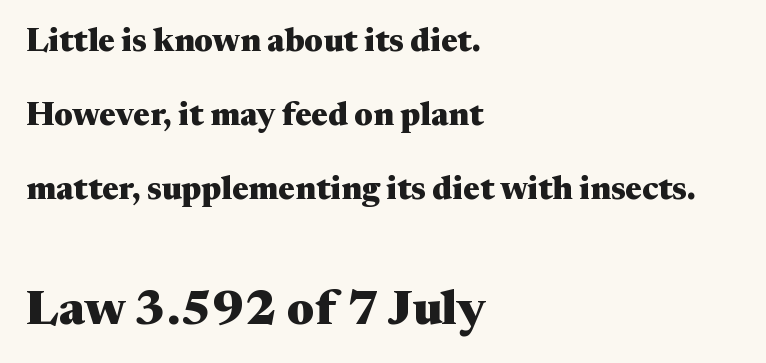
{"serif": "yes", "italic": "no", "bold": "yes", "weight": "heavy", "width": "wide", "stroke_contrast": "medium", "x_height": "medium", "monospaced": "no", "underline": "no", "align": "left", "line_spacing": "loose", "line_spacing_ratio": 2.24, "letter_spacing": "normal", "letter_spacing_em": 0.0, "larger_block": "second", "size_ratio": 1.48, "glyph_px": 49}
